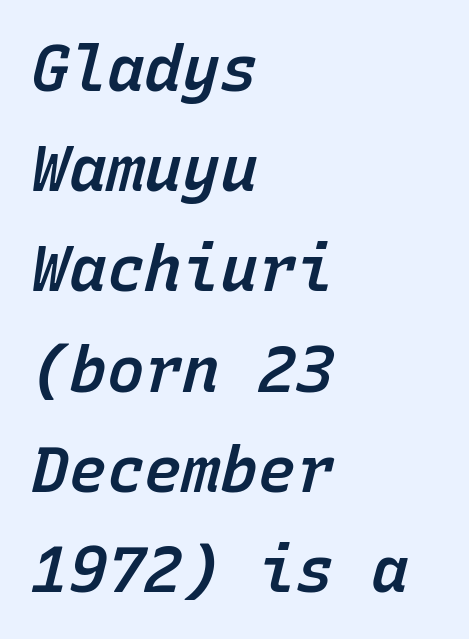
The image shows 63 px semibold type, italic (leaning right), monospaced; set left-aligned, normal line spacing (1.59x), normal letter spacing, not underlined; low stroke contrast and a medium x-height.
